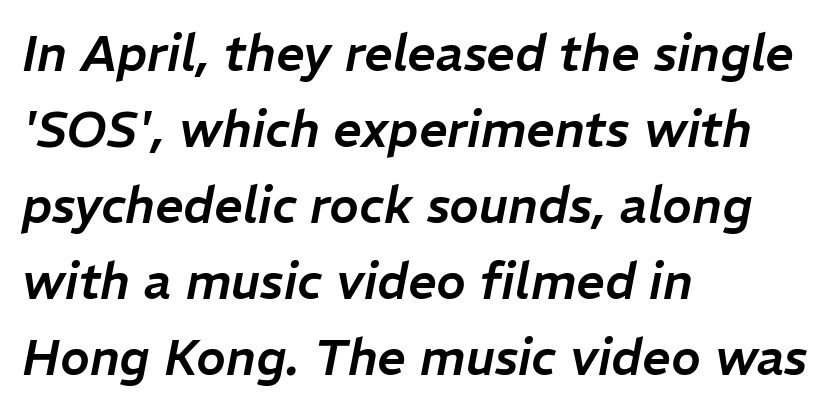
The image shows 50 px text type, italic (leaning right); set left-aligned, normal line spacing (1.52x), normal letter spacing, not underlined; low stroke contrast and a medium x-height.
